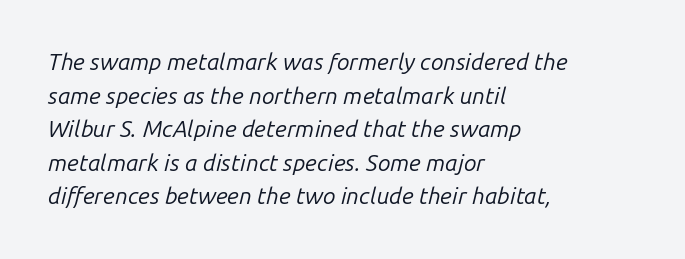
Q: Is the text bold? A: No.
Q: Is the text italic (slanted)? A: Yes, it leans right by about 14 degrees.
Q: Is the text underlined? A: No.
Q: How is the paragraph aligned? A: Left-aligned.
Q: Is the spacing between letters normal or unusually wide? A: Normal.
Q: Is the spacing between lines tight, normal or loose? A: Normal.
